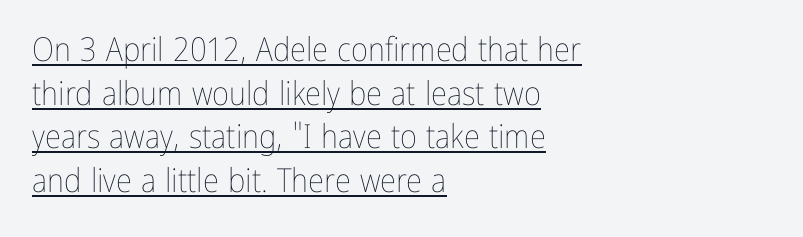
It's the straight-up-and-down kind of type. You could not count columns in this text — the font is proportionally spaced. Somebody hit Ctrl+U on this one — the words are underlined. These lines sit exactly where default settings would place them. Visually the block forms a straight wall on the left and a jagged coastline on the right.
